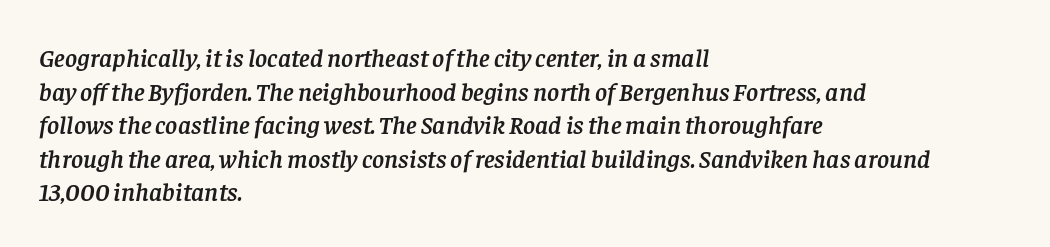
Tall strokes in this sample are angled rather than plumb. The words here are not underlined. Every row of glyphs begins at an identical x-position on the left. Students, observe: this is what conventionally led text looks like. You could call the tracking neutral — neither tight nor loose.
